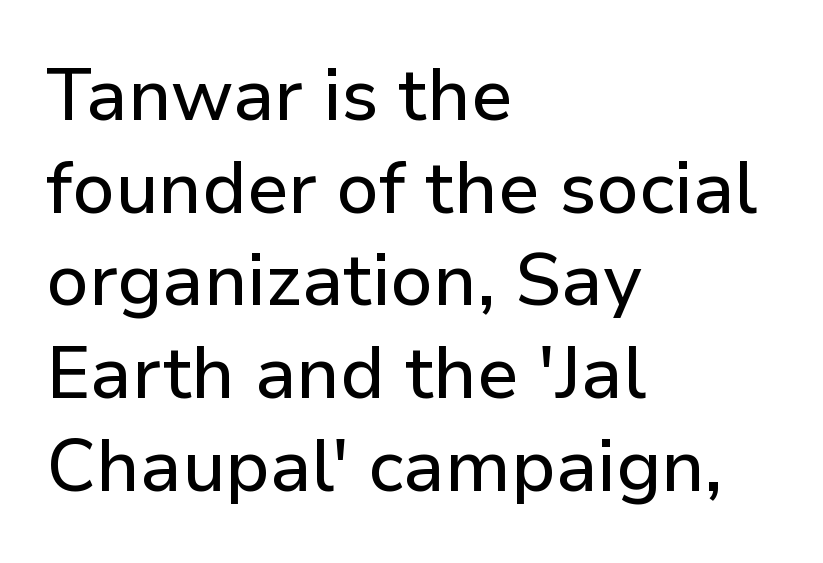
The image shows 73 px sans-serif type, upright; set left-aligned, normal line spacing (1.27x), normal letter spacing, not underlined; low stroke contrast and a medium x-height.
